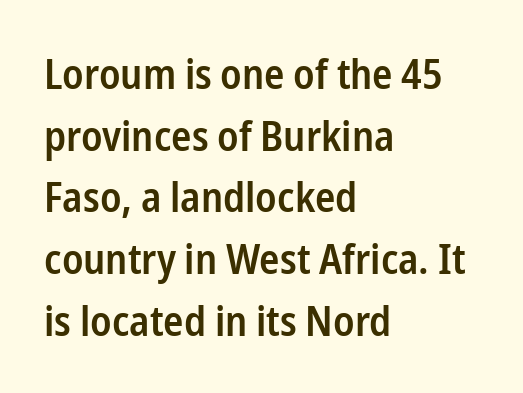
The image shows 42 px semibold, condensed sans-serif type, upright; set left-aligned, normal line spacing (1.47x), normal letter spacing, not underlined; low stroke contrast and a medium x-height.
